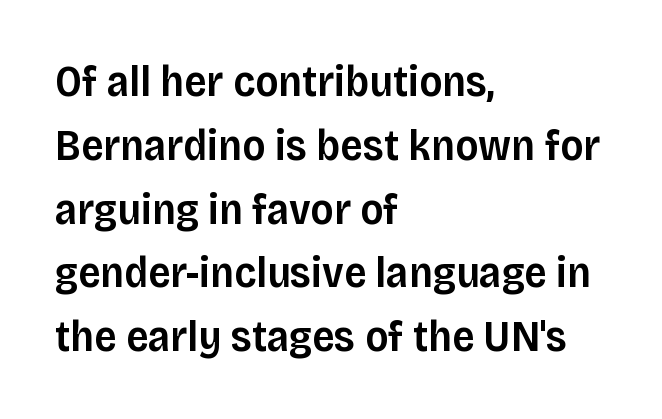
Q: Is the text bold? A: Semi-bold.
Q: Is the text italic (slanted)? A: No, it is upright.
Q: Is the typeface a serif or a sans-serif typeface? A: Sans-serif.
Q: Is the text underlined? A: No.
Q: How is the paragraph aligned? A: Left-aligned.
Q: Is the spacing between letters normal or unusually wide? A: Normal.
Q: Is the spacing between lines tight, normal or loose? A: Normal.
Q: Width (condensed, normal, or wide)? A: Normal.
Q: Stroke contrast? A: Low.
Q: x-height? A: Large.
Q: Monospaced? A: No.
